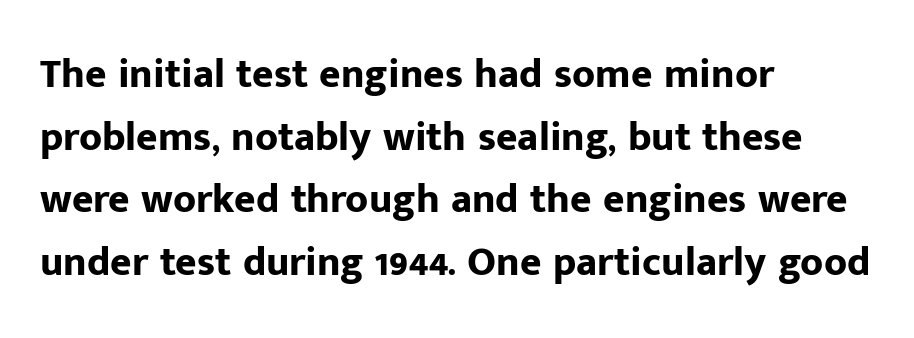
{"serif": "no", "italic": "no", "bold": "yes", "weight": "bold", "width": "normal", "stroke_contrast": "low", "x_height": "medium", "monospaced": "no", "underline": "no", "align": "left", "line_spacing": "normal", "line_spacing_ratio": 1.53, "letter_spacing": "normal", "letter_spacing_em": 0.0, "glyph_px": 41}
